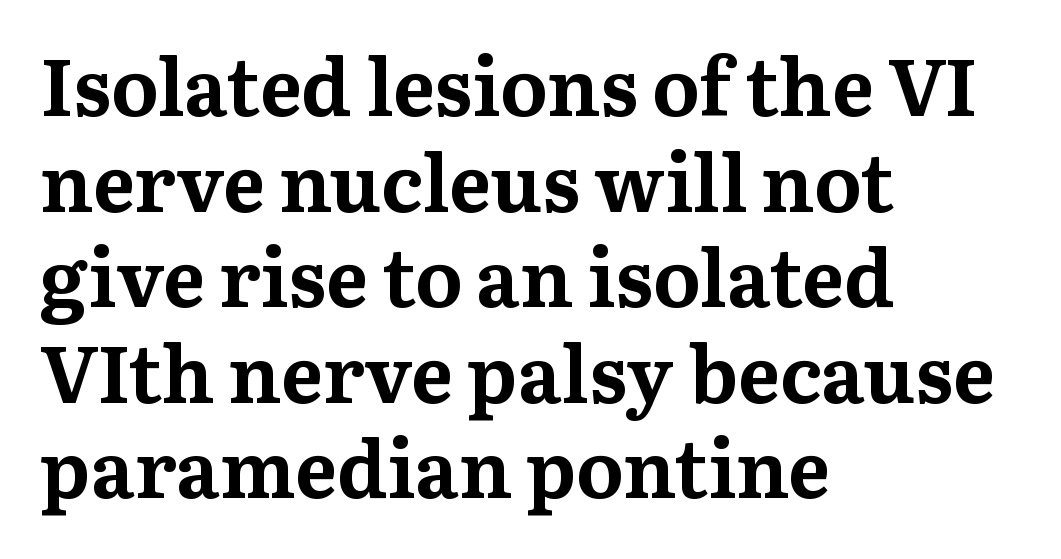
{"serif": "yes", "italic": "no", "bold": "yes", "weight": "bold", "width": "normal", "stroke_contrast": "medium", "x_height": "medium", "monospaced": "no", "underline": "no", "align": "left", "line_spacing_ratio": 1.21, "letter_spacing": "normal", "letter_spacing_em": 0.0, "glyph_px": 79}
